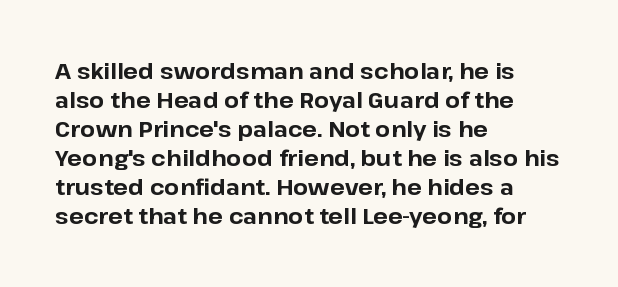
The image shows 22 px bold type, upright; set left-aligned, normal line spacing (1.32x), normal letter spacing, not underlined.
